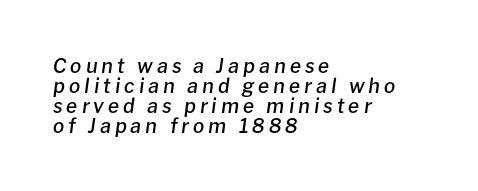
Q: Is the text bold? A: Semi-bold.
Q: Is the text italic (slanted)? A: Yes, it leans right by about 8 degrees.
Q: Is the text underlined? A: No.
Q: How is the paragraph aligned? A: Left-aligned.
Q: Is the spacing between letters normal or unusually wide? A: Unusually wide.
Q: Is the spacing between lines tight, normal or loose? A: Tight.
